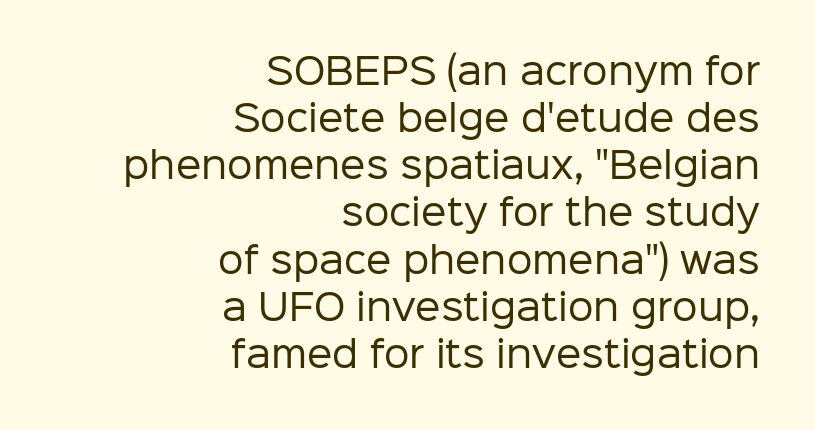
{"serif": "no", "italic": "no", "bold": "no", "weight": "regular", "width": "normal", "stroke_contrast": "low", "x_height": "medium", "monospaced": "no", "underline": "no", "align": "right", "line_spacing": "normal", "line_spacing_ratio": 1.31, "letter_spacing": "normal", "letter_spacing_em": 0.0, "glyph_px": 36}
